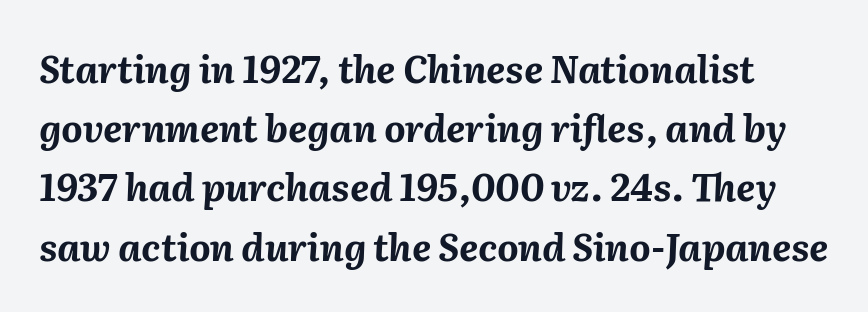
Beneath every word, the page is bare. Thick stems and heavy bowls — unmistakably bold. Regarding leading, the lines here are spaced in the standard way. You could not count columns in this text — the font is proportionally spaced.
